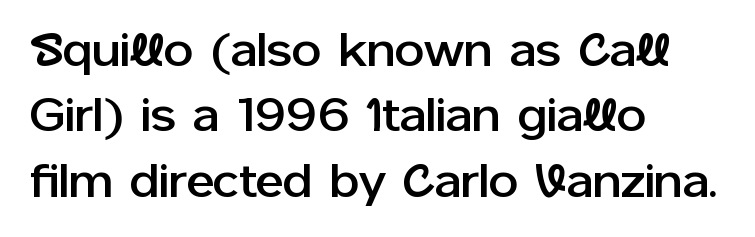
Q: Is the text italic (slanted)? A: No, it is upright.
Q: Is the typeface a serif or a sans-serif typeface? A: Sans-serif.
Q: Is the text underlined? A: No.
Q: How is the paragraph aligned? A: Left-aligned.
Q: Is the spacing between letters normal or unusually wide? A: Normal.
Q: Is the spacing between lines tight, normal or loose? A: Normal.
Q: Width (condensed, normal, or wide)? A: Normal.
Q: Stroke contrast? A: Low.
Q: x-height? A: Medium.
Q: Monospaced? A: No.
